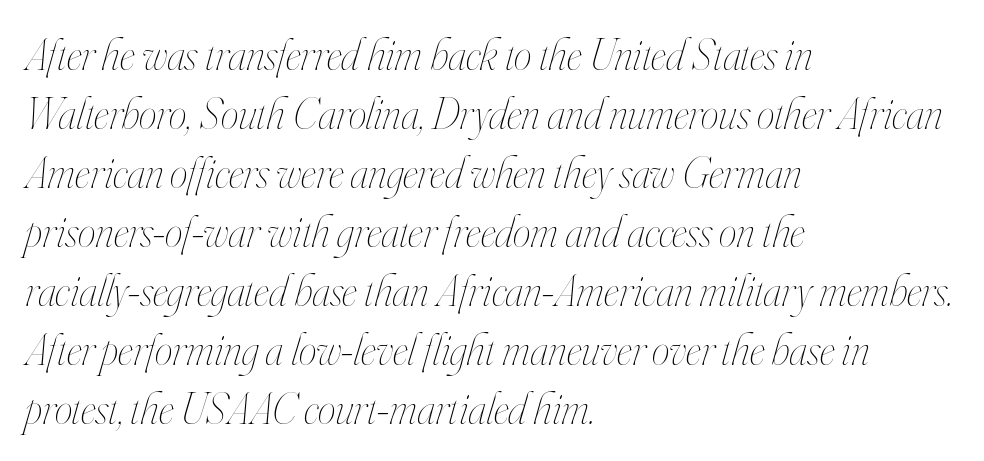
Q: Is the text bold? A: No.
Q: Is the text italic (slanted)? A: Yes, it leans right by about 16 degrees.
Q: Is the text underlined? A: No.
Q: How is the paragraph aligned? A: Left-aligned.
Q: Is the spacing between letters normal or unusually wide? A: Normal.
Q: Is the spacing between lines tight, normal or loose? A: Normal.
Q: Width (condensed, normal, or wide)? A: Condensed.
Q: Stroke contrast? A: High.
Q: x-height? A: Small.
Q: Monospaced? A: No.
